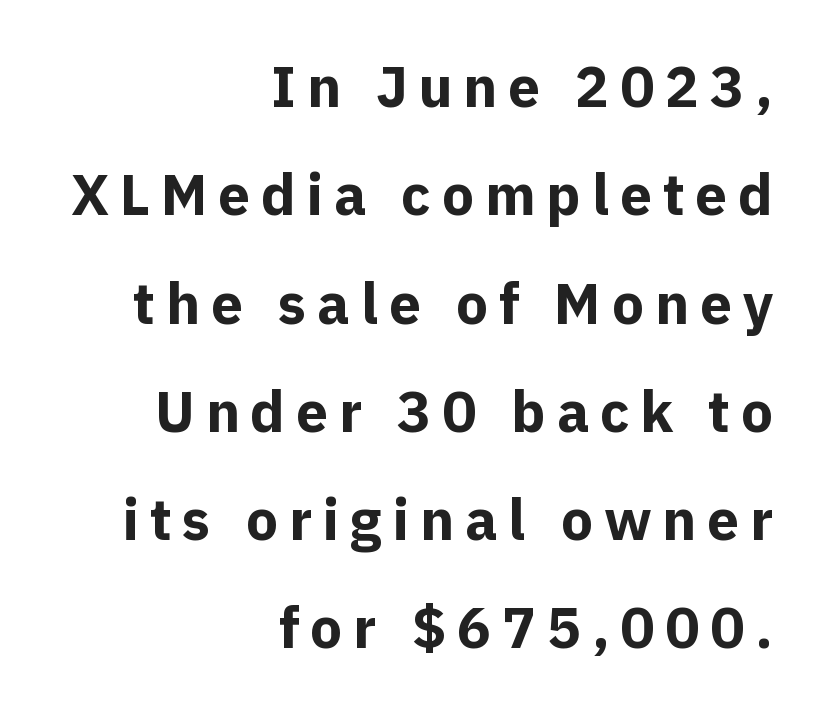
Q: Is the text bold? A: Yes.
Q: Is the text italic (slanted)? A: No, it is upright.
Q: Is the typeface a serif or a sans-serif typeface? A: Sans-serif.
Q: Is the text underlined? A: No.
Q: How is the paragraph aligned? A: Right-aligned.
Q: Is the spacing between lines tight, normal or loose? A: Loose.
Q: Width (condensed, normal, or wide)? A: Normal.
Q: x-height? A: Medium.
Q: Monospaced? A: No.
